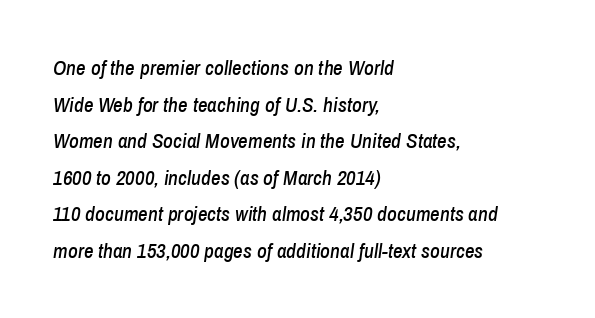
Slanted lettering throughout. The words here are not underlined. Every row of glyphs begins at an identical x-position on the left. How are the letters spaced? Ordinarily, with no added tracking.
